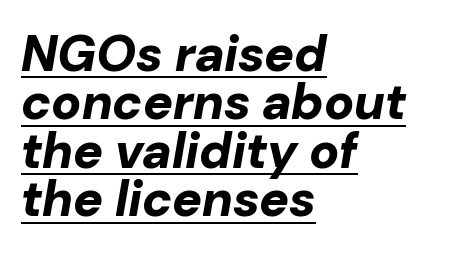
The image shows 50 px bold type, italic (leaning right); set left-aligned, tight line spacing (0.97x), normal letter spacing, underlined; low stroke contrast and a medium x-height.
